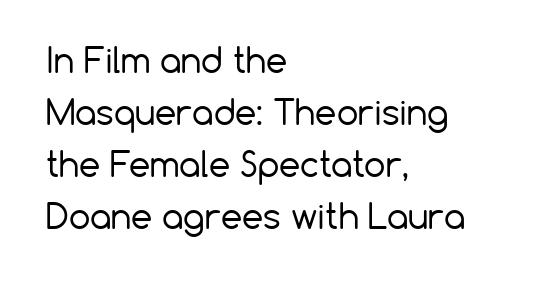
Q: Is the text bold? A: No.
Q: Is the text italic (slanted)? A: No, it is upright.
Q: Is the typeface a serif or a sans-serif typeface? A: Sans-serif.
Q: Is the text underlined? A: No.
Q: How is the paragraph aligned? A: Left-aligned.
Q: Is the spacing between letters normal or unusually wide? A: Normal.
Q: Is the spacing between lines tight, normal or loose? A: Normal.
Q: Width (condensed, normal, or wide)? A: Normal.
Q: Stroke contrast? A: Low.
Q: x-height? A: Medium.
Q: Monospaced? A: No.
